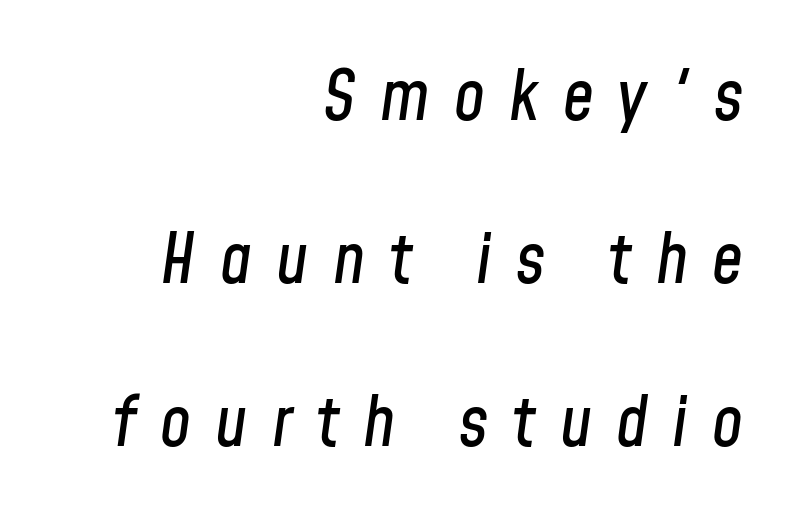
Horizontal bands of white between lines are thick stripes. The specimen reads as italic at a glance. Compared with typical body copy, the letter spacing here is much looser. This rendering features lettering with no underline. Where is the straight margin? On the right.
